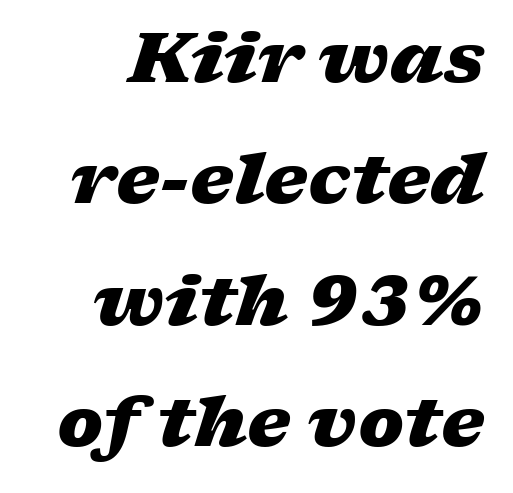
Q: Is the text bold? A: Yes.
Q: Is the text italic (slanted)? A: Yes, it leans right by about 17 degrees.
Q: Is the text underlined? A: No.
Q: Is the spacing between letters normal or unusually wide? A: Normal.
Q: Width (condensed, normal, or wide)? A: Wide.
Q: Stroke contrast? A: Low.
Q: x-height? A: Medium.
Q: Monospaced? A: No.
